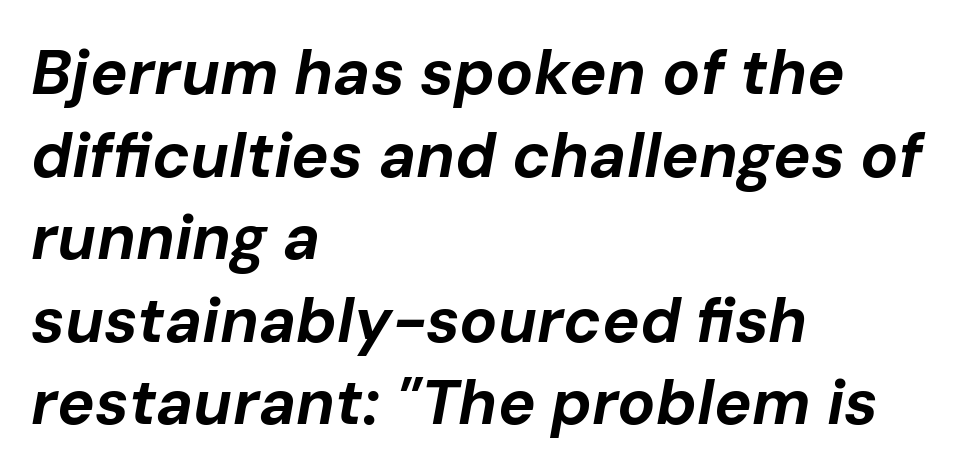
The image shows 63 px bold type, italic (leaning right); set left-aligned, normal line spacing (1.31x), normal letter spacing, not underlined; low stroke contrast and a medium x-height.
